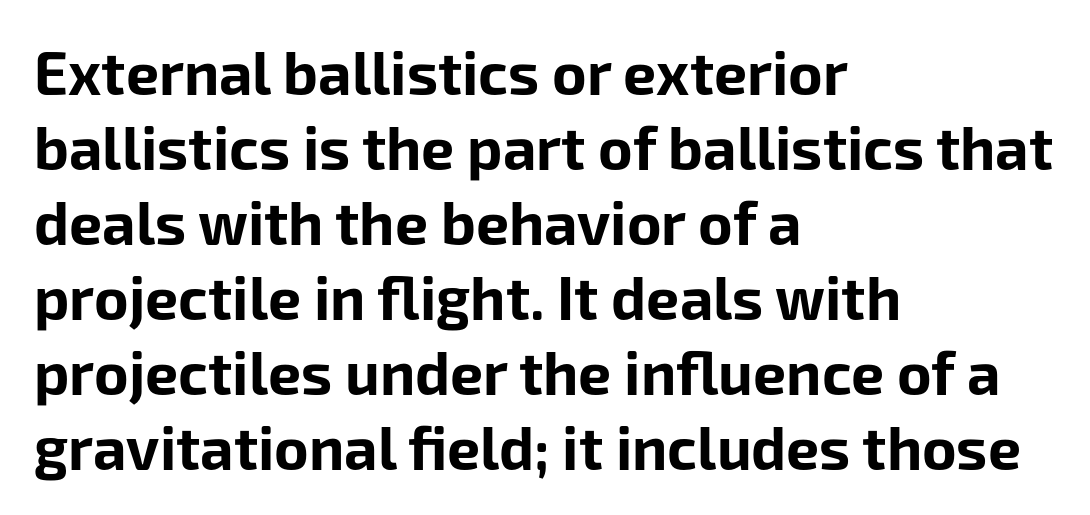
The leading is moderate, giving the passage an even texture. Line starts are locked; line ends wander. The letters advance in unequal steps, a hallmark of proportional type. These lines keep a tight, regular rhythm from letter to letter. No italicization has been applied; the sample stays upright. Lines of text with bare space underneath.
